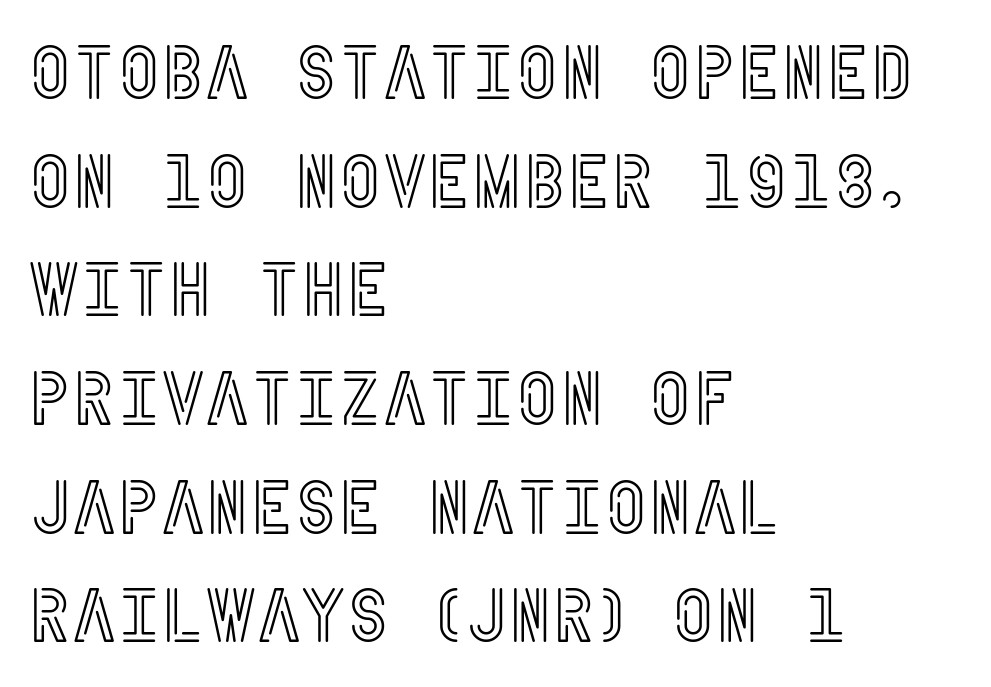
Q: Is the text italic (slanted)? A: No, it is upright.
Q: Is the text underlined? A: No.
Q: How is the paragraph aligned? A: Left-aligned.
Q: Is the spacing between letters normal or unusually wide? A: Normal.
Q: Is the spacing between lines tight, normal or loose? A: Normal.
Q: Width (condensed, normal, or wide)? A: Condensed.
Q: x-height? A: Large.
